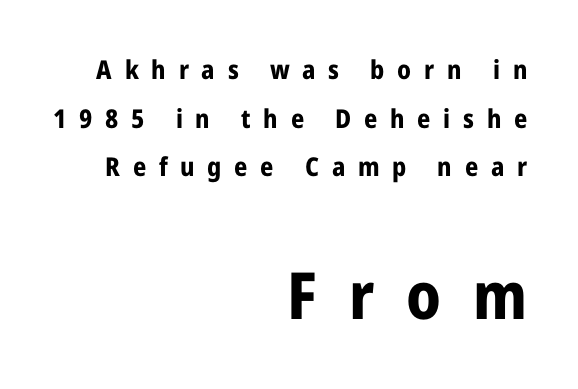
Q: Is the text bold? A: Yes.
Q: Is the text italic (slanted)? A: No, it is upright.
Q: Is the typeface a serif or a sans-serif typeface? A: Sans-serif.
Q: Is the text underlined? A: No.
Q: How is the paragraph aligned? A: Right-aligned.
Q: Is the spacing between letters normal or unusually wide? A: Unusually wide.
Q: Which block of text is set in a larger size, the first (top) or the second (bottom)? A: The second (bottom) one.
Q: Width (condensed, normal, or wide)? A: Condensed.
Q: Stroke contrast? A: Low.
Q: x-height? A: Medium.
Q: Monospaced? A: No.
